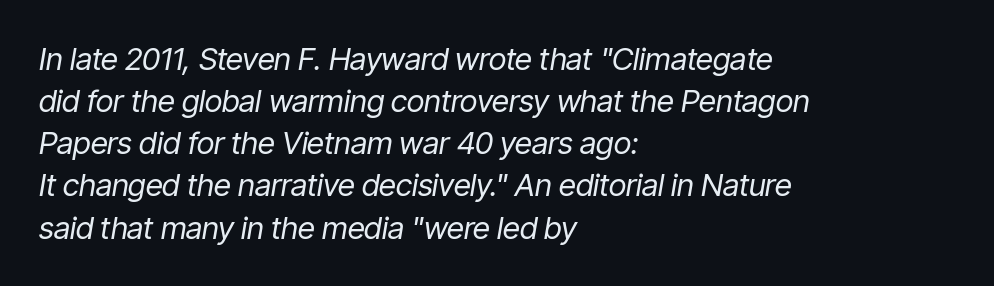
{"italic": "yes", "lean": "right", "slant_degrees": 9, "bold": "no", "weight": "regular", "width": "condensed", "stroke_contrast": "low", "x_height": "medium", "monospaced": "no", "underline": "no", "align": "left", "line_spacing": "normal", "line_spacing_ratio": 1.36, "letter_spacing": "normal", "letter_spacing_em": 0.0, "glyph_px": 31}
